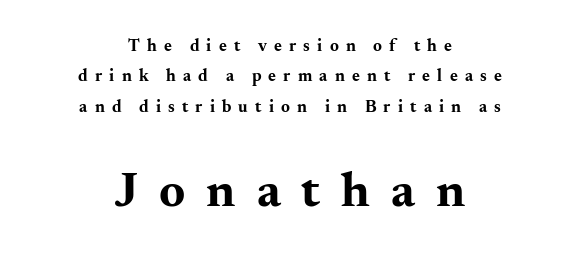
Here the second block reads like a headline and the first like body copy. Short note: letters widely spaced. Unmarked baselines from the first word to the last. A student would call this center alignment; a typographer would say set centered. The lettering stays uniformly vertical, giving the passage a roman look.
